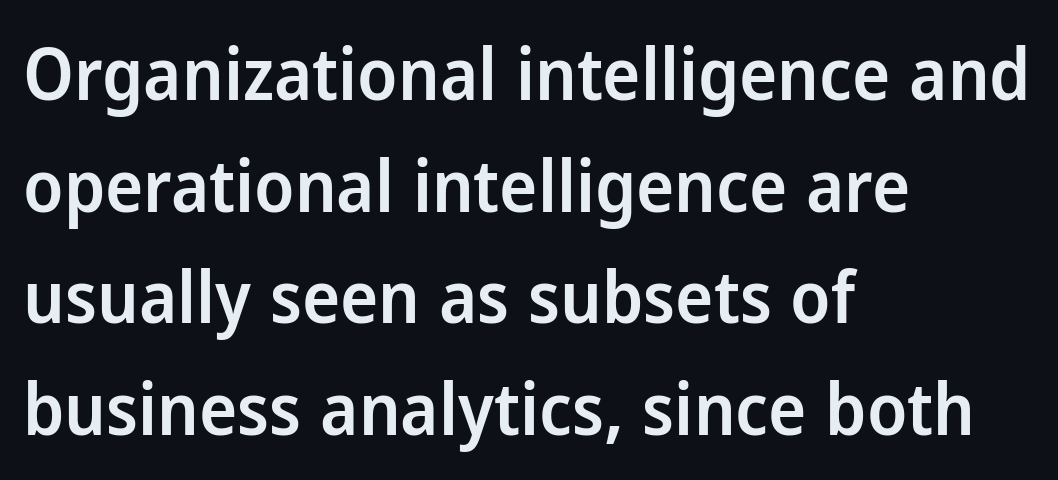
Ascenders rise straight up at ninety degrees. Bare-footed words on every line. Short and long lines alike share a common starting point at left. Do the characters align in a grid? No, the font is proportional.
